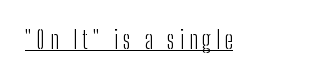
{"italic": "no", "bold": "no", "underline": "yes", "align": "left", "letter_spacing": "wide", "letter_spacing_em": 0.2, "glyph_px": 24}
